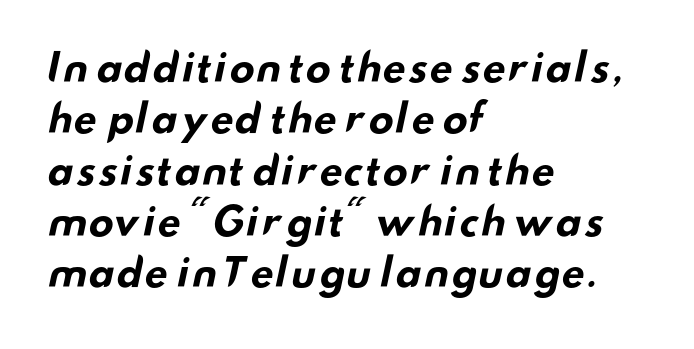
The image shows 38 px bold, wide sans-serif type; set left-aligned, normal line spacing (1.35x), normal letter spacing, not underlined; low stroke contrast and a small x-height.
